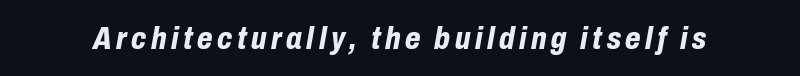
The image shows 32 px bold, condensed type, italic (leaning right); set not underlined; low stroke contrast and a medium x-height.
